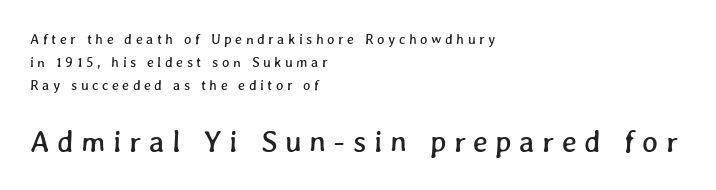
Q: Is the text underlined? A: No.
Q: How is the paragraph aligned? A: Left-aligned.
Q: Is the spacing between letters normal or unusually wide? A: Unusually wide.
Q: Is the spacing between lines tight, normal or loose? A: Normal.
Q: Which block of text is set in a larger size, the first (top) or the second (bottom)? A: The second (bottom) one.
Q: Width (condensed, normal, or wide)? A: Normal.
Q: Stroke contrast? A: Low.
Q: x-height? A: Medium.
Q: Monospaced? A: No.
